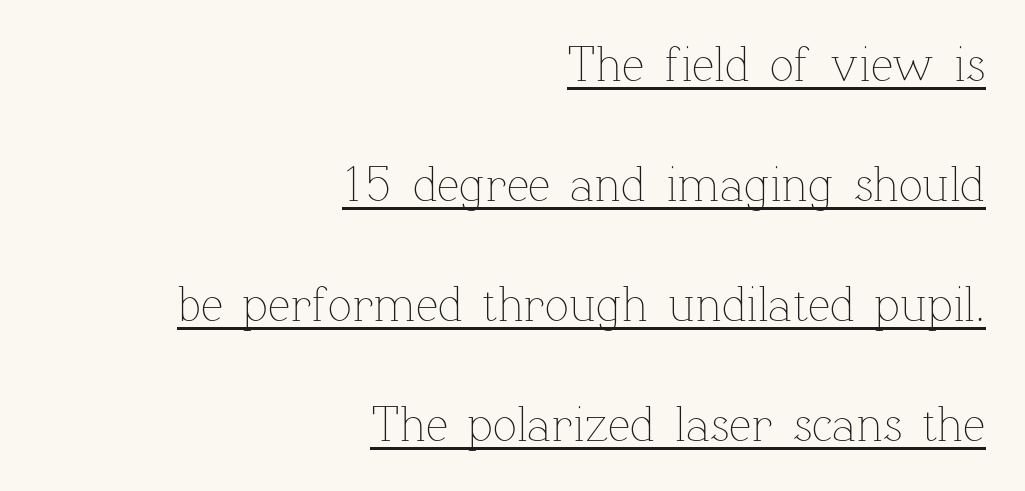
Q: Is the text bold? A: No.
Q: Is the text italic (slanted)? A: No, it is upright.
Q: Is the text underlined? A: Yes.
Q: How is the paragraph aligned? A: Right-aligned.
Q: Is the spacing between letters normal or unusually wide? A: Normal.
Q: Is the spacing between lines tight, normal or loose? A: Loose.
Q: Width (condensed, normal, or wide)? A: Normal.
Q: Stroke contrast? A: Low.
Q: x-height? A: Medium.
Q: Monospaced? A: No.
